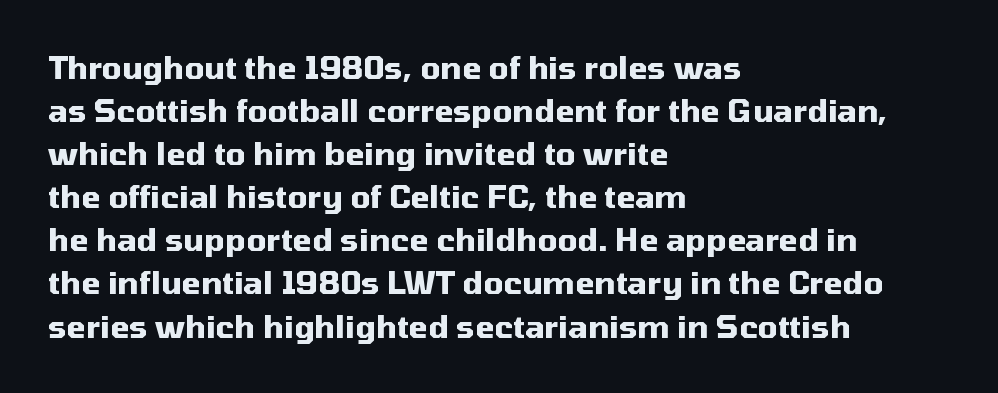
{"serif": "no", "italic": "no", "bold": "yes", "weight": "heavy", "width": "normal", "stroke_contrast": "medium", "x_height": "medium", "monospaced": "no", "underline": "no", "align": "left", "line_spacing": "normal", "line_spacing_ratio": 1.39, "letter_spacing": "normal", "letter_spacing_em": 0.0, "glyph_px": 31}
